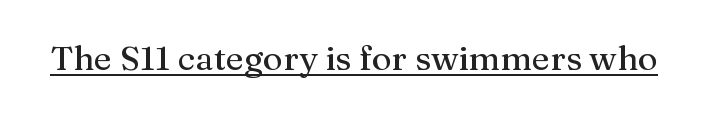
Proportional: the letters do not fall into vertical columns. When letters stand straight like this, we call the style roman or upright. Tracking here is standard; glyphs follow each other at the usual distance. Underlined type. The type family on display is of the serif kind.
